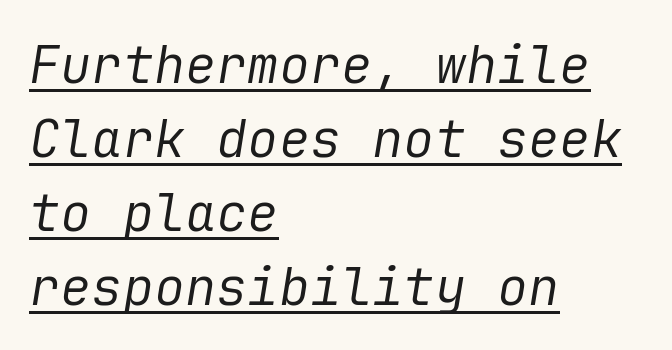
In designer terms, the underline attribute is active on this setting. The block of text has a typical density, with ordinary space between rows. The font is comparable to plain body text, perhaps lighter. The compositor pushed each line to the left boundary. Look at the tracking — it's just the regular setting, nothing added.
